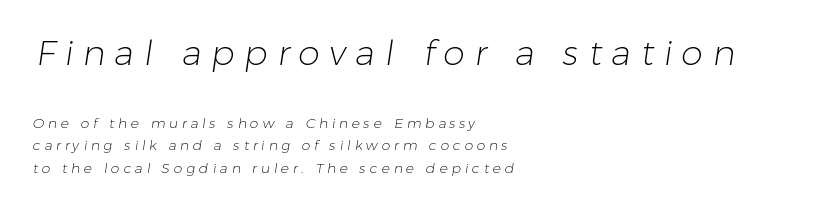
{"serif": "no", "bold": "no", "weight": "light", "width": "normal", "stroke_contrast": "low", "x_height": "medium", "monospaced": "no", "underline": "no", "align": "left", "line_spacing": "normal", "line_spacing_ratio": 1.58, "letter_spacing": "wide", "letter_spacing_em": 0.27, "larger_block": "first", "size_ratio": 2.5, "glyph_px": 35}
